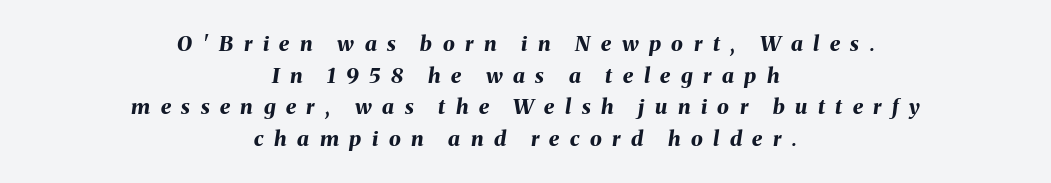
Nobody drew a line under any word here. The lettering tilts uniformly, giving the passage an italic look. Every letter is thick-stroked: bold, no question. Horizontally, the lines are justified to the midpoint only. Short note: letters widely spaced.
